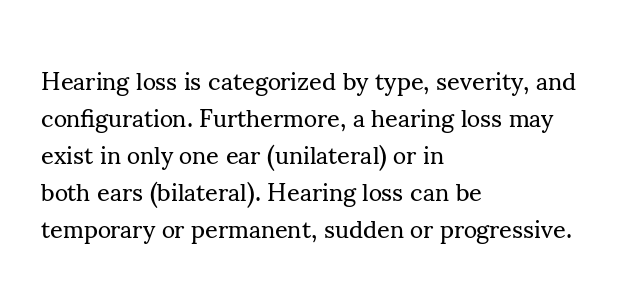
A typesetter would call this leading conventional body-copy spacing. Descender tails drop into unmarked territory. Visually the block forms a straight wall on the left and a jagged coastline on the right. Do the letters lean? They stand straight.
